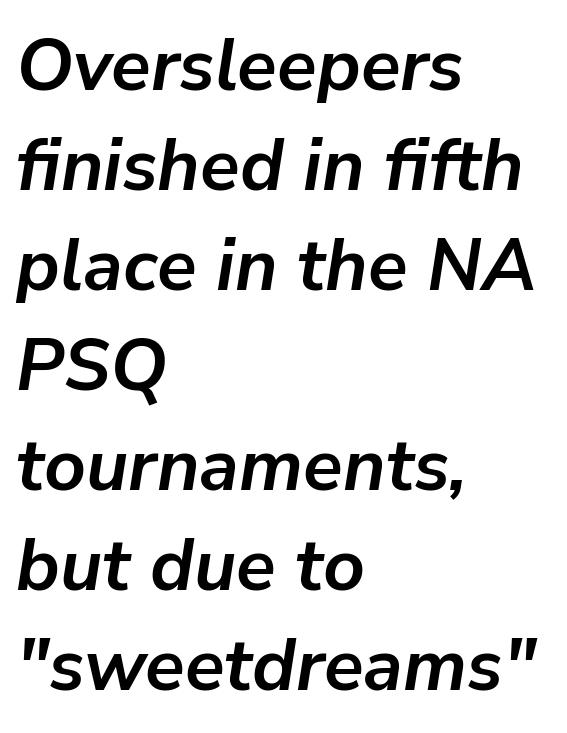
Q: Is the text bold? A: Yes.
Q: Is the text italic (slanted)? A: Yes, it leans right by about 9 degrees.
Q: Is the text underlined? A: No.
Q: How is the paragraph aligned? A: Left-aligned.
Q: Is the spacing between letters normal or unusually wide? A: Normal.
Q: Is the spacing between lines tight, normal or loose? A: Normal.
Q: Width (condensed, normal, or wide)? A: Normal.
Q: Stroke contrast? A: Low.
Q: x-height? A: Medium.
Q: Monospaced? A: No.
